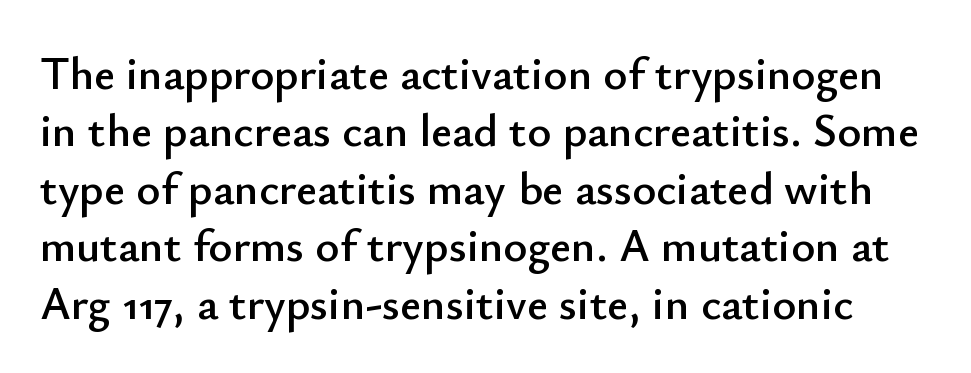
Q: Is the text italic (slanted)? A: No, it is upright.
Q: Is the typeface a serif or a sans-serif typeface? A: Sans-serif.
Q: Is the text underlined? A: No.
Q: Is the spacing between letters normal or unusually wide? A: Normal.
Q: Is the spacing between lines tight, normal or loose? A: Normal.
Q: Width (condensed, normal, or wide)? A: Normal.
Q: Stroke contrast? A: Low.
Q: x-height? A: Small.
Q: Monospaced? A: No.
